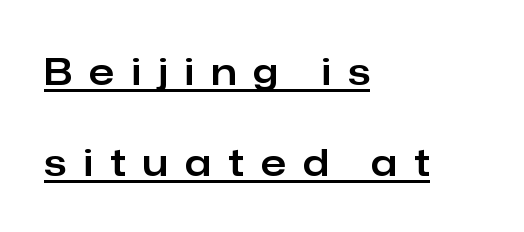
The image shows 37 px sans-serif type, upright; set left-aligned, loose line spacing (2.45x), unusually wide letter spacing (+0.47 em), underlined; low stroke contrast and a medium x-height.
